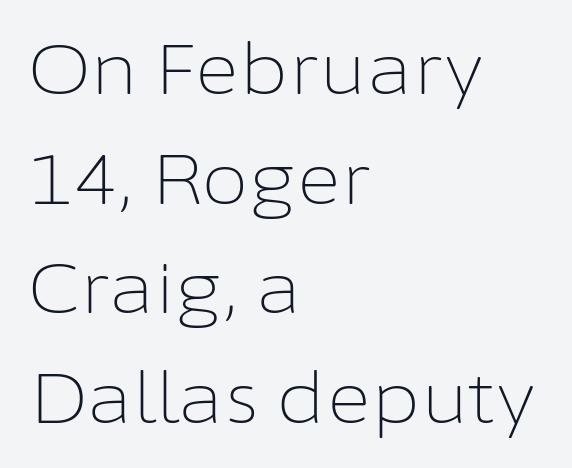
The image shows 69 px light sans-serif type, upright; set left-aligned, normal line spacing (1.59x), normal letter spacing, not underlined; low stroke contrast and a medium x-height.
